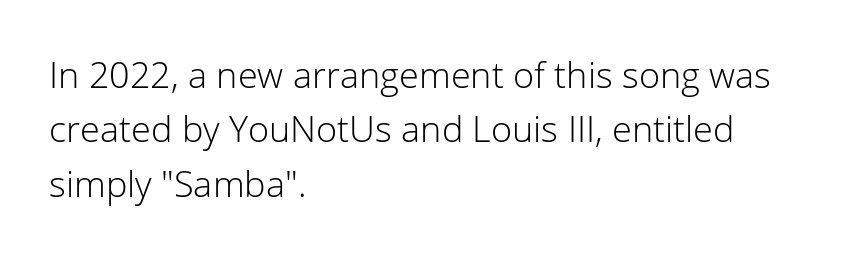
The space beneath each line is pristine and unruled. Interline gaps are of average width in this sample. The letters stand upright; this is a roman face. The passage is arranged the way most books set body copy — flush left.
